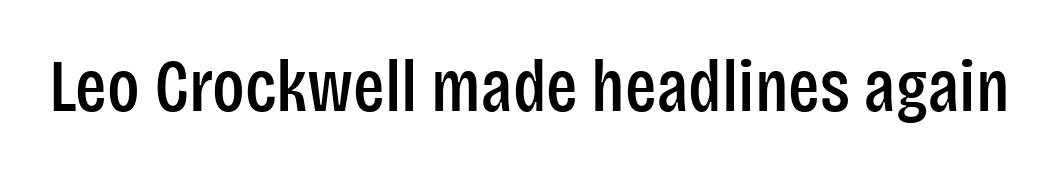
{"serif": "no", "italic": "no", "width": "condensed", "stroke_contrast": "low", "x_height": "large", "monospaced": "no", "underline": "no", "letter_spacing": "normal", "letter_spacing_em": 0.0, "glyph_px": 73}
